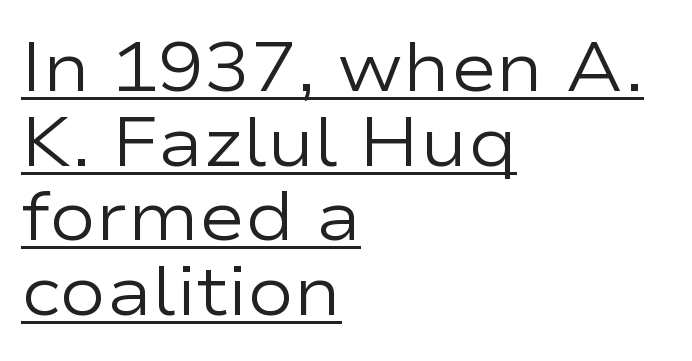
The image shows 69 px regular-weight, wide sans-serif type, upright; set left-aligned, tight line spacing (1.08x), normal letter spacing, underlined; low stroke contrast and a medium x-height.
